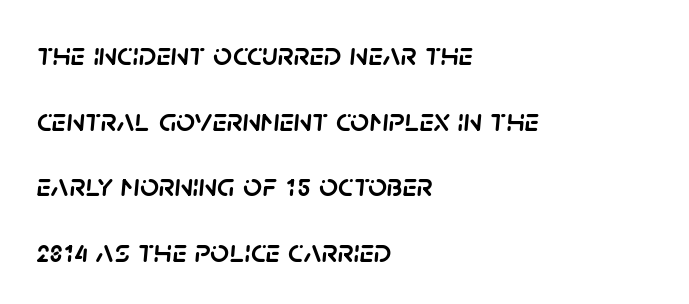
The image shows 33 px text type, italic (leaning right); set left-aligned, loose line spacing (1.99x), normal letter spacing, not underlined; low stroke contrast and a large x-height.
